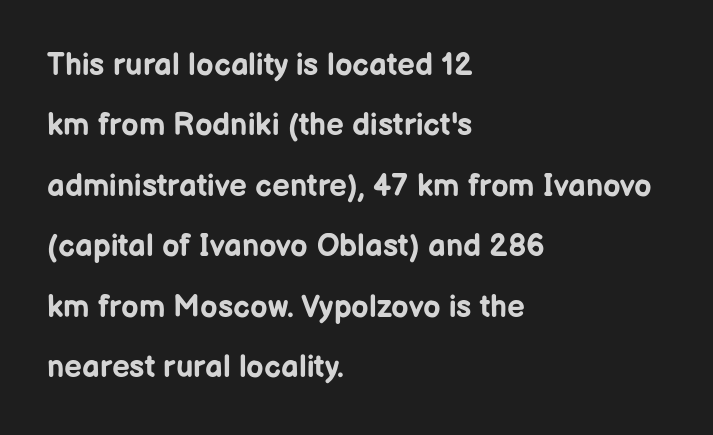
Q: Is the text bold? A: Yes.
Q: Is the text italic (slanted)? A: No, it is upright.
Q: Is the typeface a serif or a sans-serif typeface? A: Sans-serif.
Q: Is the text underlined? A: No.
Q: How is the paragraph aligned? A: Left-aligned.
Q: Is the spacing between letters normal or unusually wide? A: Normal.
Q: Is the spacing between lines tight, normal or loose? A: Loose.
Q: Width (condensed, normal, or wide)? A: Normal.
Q: Stroke contrast? A: Low.
Q: x-height? A: Medium.
Q: Monospaced? A: No.
